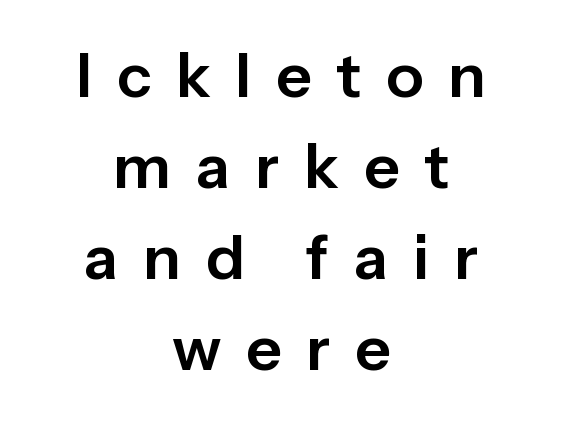
{"serif": "no", "italic": "no", "width": "normal", "stroke_contrast": "low", "x_height": "medium", "monospaced": "no", "underline": "no", "align": "center", "line_spacing": "normal", "line_spacing_ratio": 1.47, "letter_spacing": "wide", "letter_spacing_em": 0.4, "glyph_px": 62}
